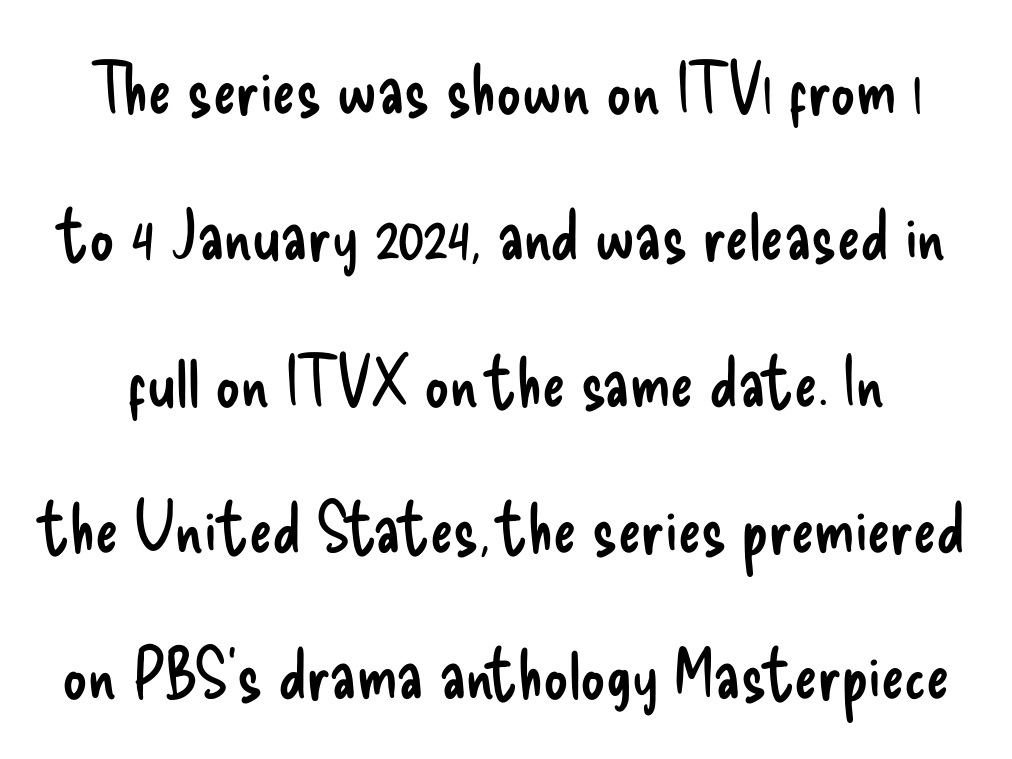
Q: Is the text bold? A: No.
Q: Is the text italic (slanted)? A: No, it is upright.
Q: Is the typeface a serif or a sans-serif typeface? A: Sans-serif.
Q: Is the text underlined? A: No.
Q: Is the spacing between letters normal or unusually wide? A: Normal.
Q: Is the spacing between lines tight, normal or loose? A: Loose.
Q: Width (condensed, normal, or wide)? A: Condensed.
Q: Stroke contrast? A: Low.
Q: x-height? A: Small.
Q: Monospaced? A: No.
